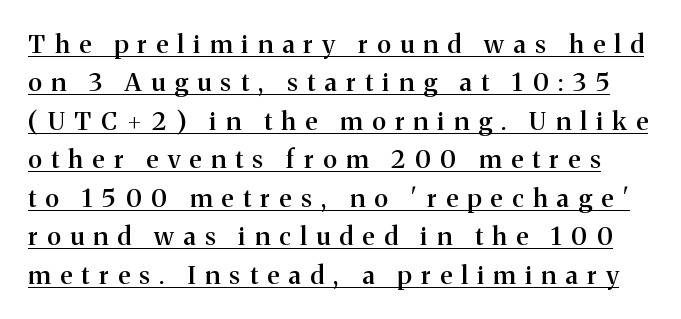
Vertically, the passage feels balanced, rows spaced as you'd expect. You can tell it's not italic because the verticals are truly vertical. The typesetter has applied underlining to the passage shown. Emphasis by weight is partial: semibold.
